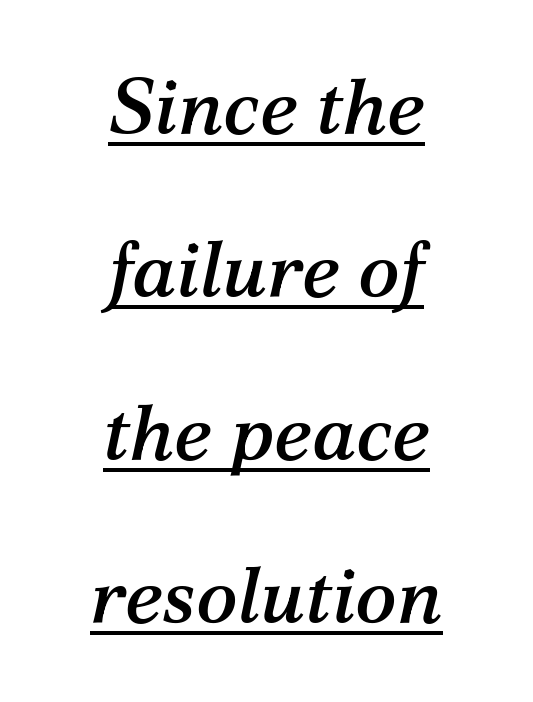
The image shows 78 px serif type, italic (leaning right); set centered, loose line spacing (2.09x), normal letter spacing, underlined; medium stroke contrast and a medium x-height.
